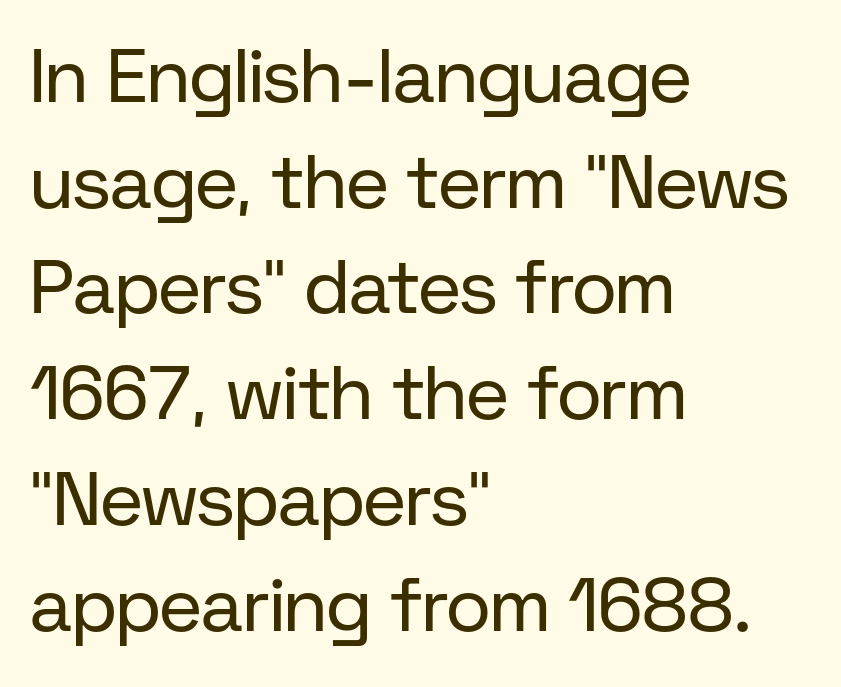
The image shows 75 px regular-weight sans-serif type, upright; set left-aligned, normal line spacing (1.41x), normal letter spacing, not underlined; low stroke contrast and a medium x-height.
